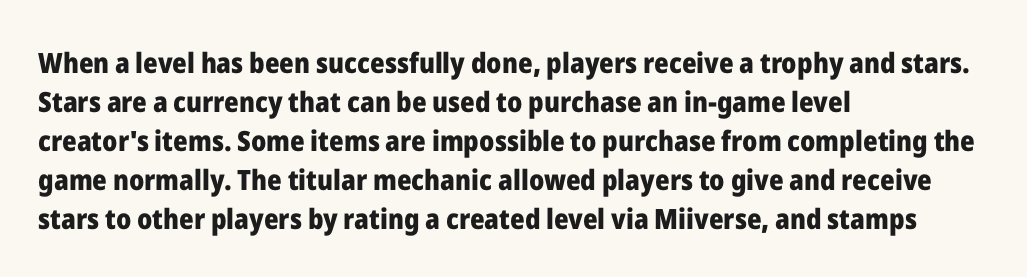
Q: Is the text bold? A: Yes.
Q: Is the text italic (slanted)? A: No, it is upright.
Q: Is the typeface a serif or a sans-serif typeface? A: Sans-serif.
Q: Is the text underlined? A: No.
Q: How is the paragraph aligned? A: Left-aligned.
Q: Is the spacing between letters normal or unusually wide? A: Normal.
Q: Is the spacing between lines tight, normal or loose? A: Normal.
Q: Width (condensed, normal, or wide)? A: Normal.
Q: Stroke contrast? A: Low.
Q: x-height? A: Medium.
Q: Monospaced? A: No.
